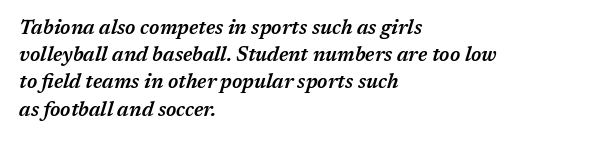
{"italic": "yes", "lean": "right", "slant_degrees": 17, "bold": "semi", "underline": "no", "align": "left", "line_spacing": "normal", "line_spacing_ratio": 1.36, "letter_spacing": "normal", "letter_spacing_em": 0.0, "glyph_px": 20}
